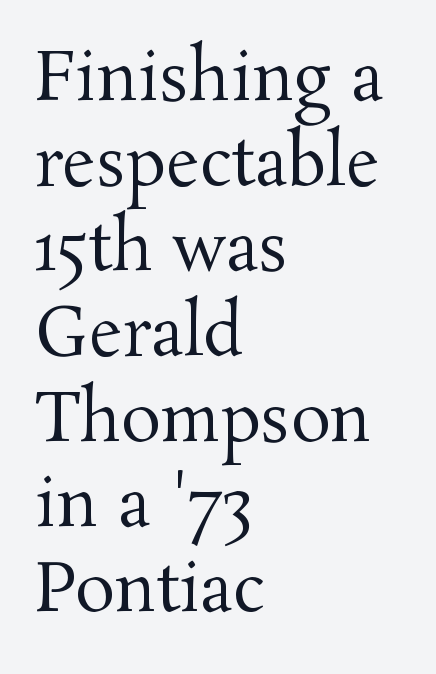
Q: Is the text bold? A: No.
Q: Is the text italic (slanted)? A: No, it is upright.
Q: Is the typeface a serif or a sans-serif typeface? A: Serif.
Q: Is the text underlined? A: No.
Q: How is the paragraph aligned? A: Left-aligned.
Q: Is the spacing between letters normal or unusually wide? A: Normal.
Q: Is the spacing between lines tight, normal or loose? A: Normal.
Q: Width (condensed, normal, or wide)? A: Normal.
Q: Stroke contrast? A: Medium.
Q: x-height? A: Medium.
Q: Monospaced? A: No.
